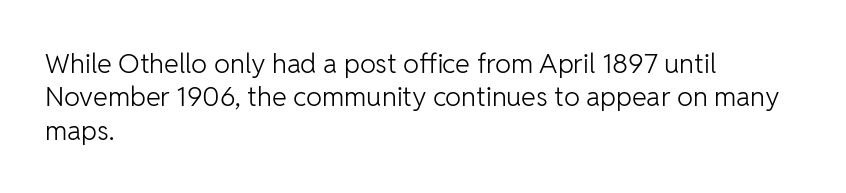
{"italic": "no", "bold": "no", "underline": "no", "align": "left", "line_spacing_ratio": 1.24, "letter_spacing": "normal", "letter_spacing_em": 0.0, "glyph_px": 27}
